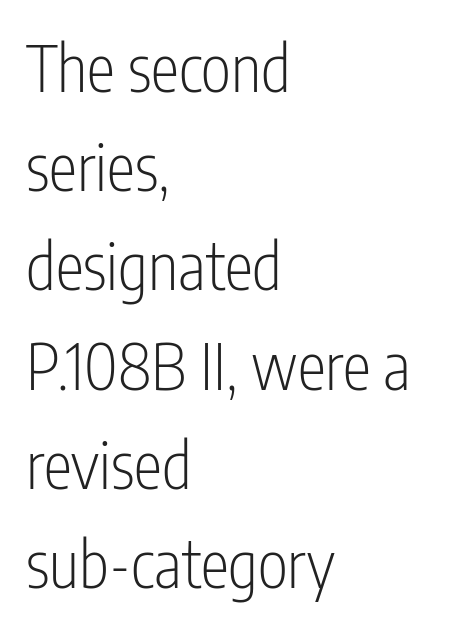
Q: Is the text bold? A: No.
Q: Is the text italic (slanted)? A: No, it is upright.
Q: Is the typeface a serif or a sans-serif typeface? A: Sans-serif.
Q: Is the text underlined? A: No.
Q: How is the paragraph aligned? A: Left-aligned.
Q: Is the spacing between letters normal or unusually wide? A: Normal.
Q: Is the spacing between lines tight, normal or loose? A: Normal.
Q: Width (condensed, normal, or wide)? A: Condensed.
Q: Stroke contrast? A: Low.
Q: x-height? A: Medium.
Q: Monospaced? A: No.
